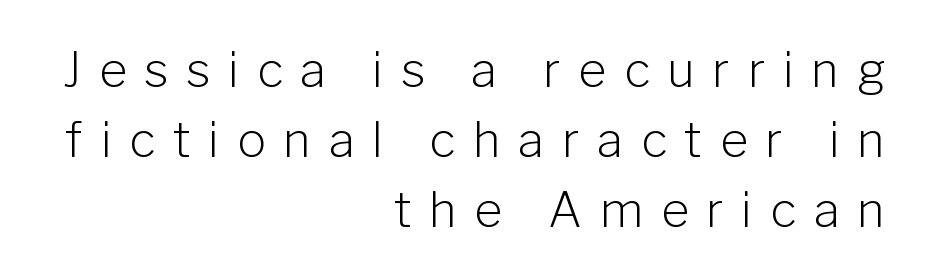
{"serif": "no", "italic": "no", "bold": "no", "weight": "light", "width": "normal", "stroke_contrast": "low", "x_height": "medium", "monospaced": "no", "underline": "no", "align": "right", "line_spacing": "normal", "line_spacing_ratio": 1.46, "letter_spacing": "wide", "letter_spacing_em": 0.37, "glyph_px": 48}
